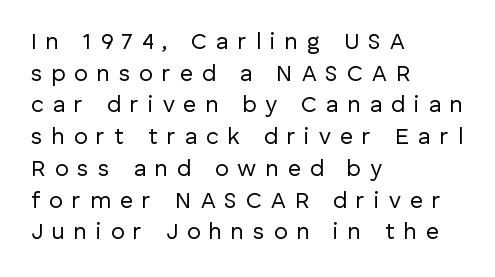
The image shows 23 px text type, upright; set left-aligned, normal line spacing (1.38x), unusually wide letter spacing (+0.39 em), not underlined.
